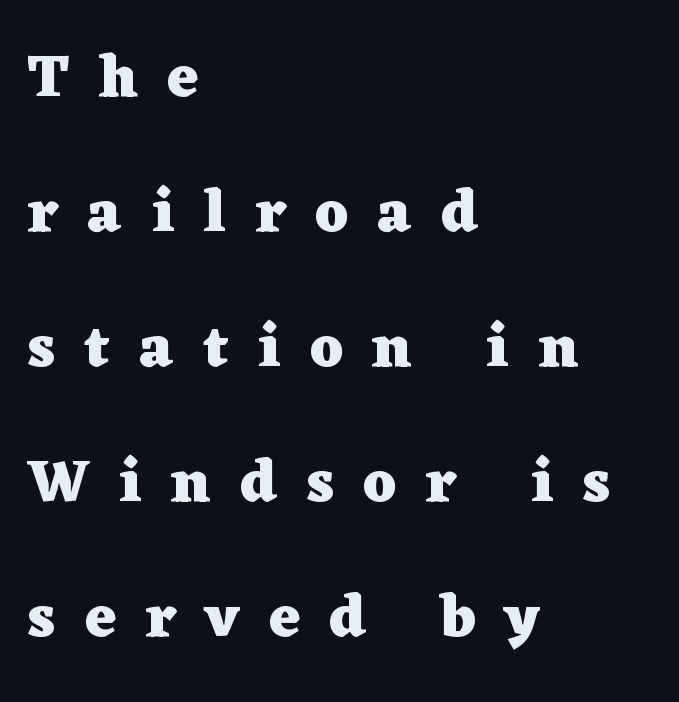
Q: Is the text bold? A: Yes.
Q: Is the text italic (slanted)? A: No, it is upright.
Q: Is the typeface a serif or a sans-serif typeface? A: Serif.
Q: Is the text underlined? A: No.
Q: How is the paragraph aligned? A: Left-aligned.
Q: Is the spacing between letters normal or unusually wide? A: Unusually wide.
Q: Is the spacing between lines tight, normal or loose? A: Loose.
Q: Width (condensed, normal, or wide)? A: Wide.
Q: Stroke contrast? A: Low.
Q: x-height? A: Medium.
Q: Monospaced? A: No.
